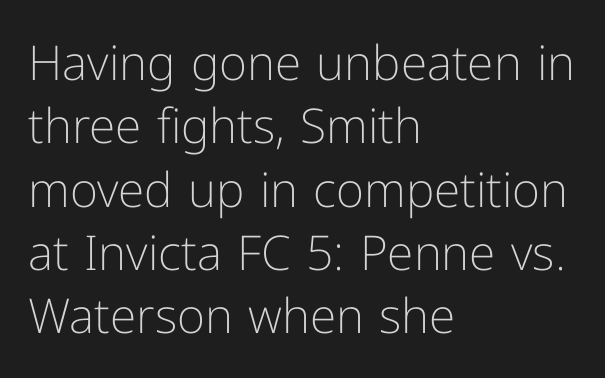
{"serif": "no", "italic": "no", "bold": "no", "weight": "light", "width": "normal", "stroke_contrast": "low", "x_height": "medium", "monospaced": "no", "underline": "no", "align": "left", "line_spacing": "normal", "line_spacing_ratio": 1.32, "letter_spacing": "normal", "letter_spacing_em": 0.0, "glyph_px": 48}
